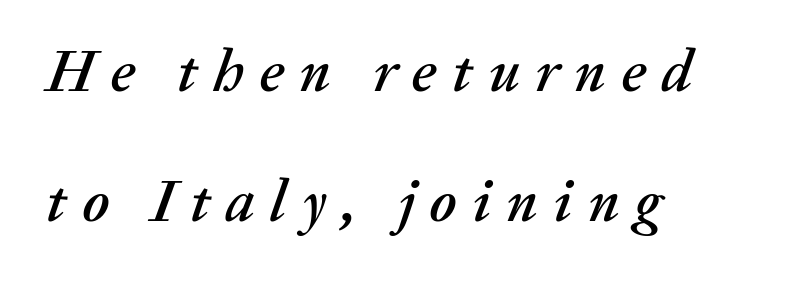
The leading is generous, giving the passage an open texture. Glance below the letters and you will spot only blank space. A typesetter would call this proportional, since set widths differ per character. All the whitespace from short lines collects on the right. The tracking reads as deliberately expanded to a designer's eye.
